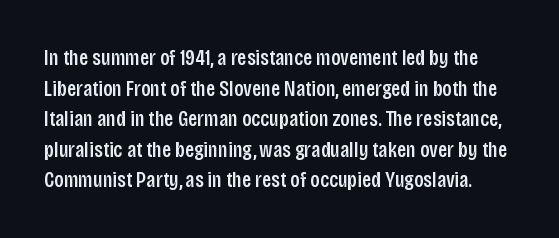
{"italic": "no", "underline": "no", "line_spacing": "normal", "line_spacing_ratio": 1.39, "letter_spacing": "normal", "letter_spacing_em": 0.0, "glyph_px": 22}
